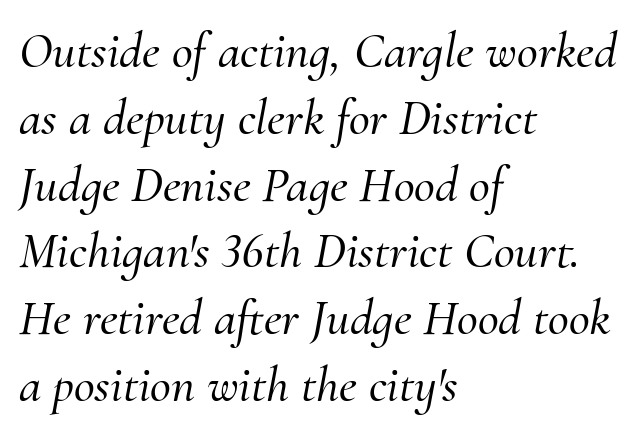
Q: Is the text italic (slanted)? A: Yes, it leans right by about 10 degrees.
Q: Is the typeface a serif or a sans-serif typeface? A: Serif.
Q: Is the text underlined? A: No.
Q: How is the paragraph aligned? A: Left-aligned.
Q: Is the spacing between letters normal or unusually wide? A: Normal.
Q: Is the spacing between lines tight, normal or loose? A: Normal.
Q: Width (condensed, normal, or wide)? A: Normal.
Q: Stroke contrast? A: Medium.
Q: x-height? A: Small.
Q: Monospaced? A: No.
